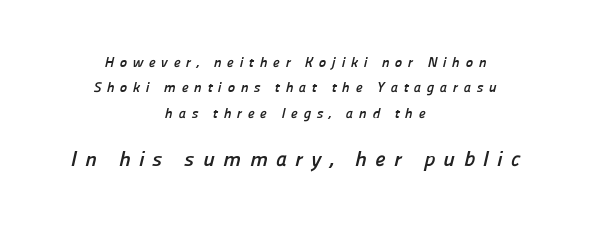
The image shows 21 px bold type; set centered, line spacing 1.81x, unusually wide letter spacing (+0.4 em), not underlined; the second (bottom) block is 1.5x larger.
